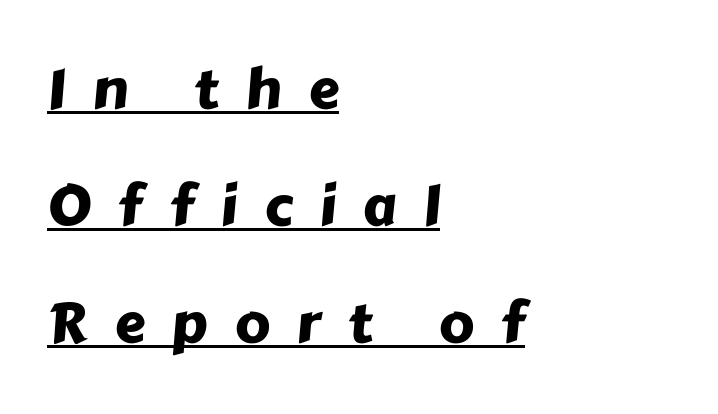
These lines are rendered in a variable-pitch font. The face used here is rendered with a markedly widened letterfit. The designer went with a sans here, leaving each stem footless. The text block is weighted toward the left margin, trailing off unevenly rightward.
